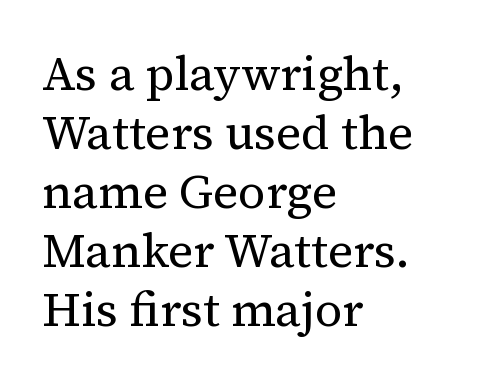
The image shows 48 px regular-weight serif type, upright; set left-aligned, line spacing 1.23x, normal letter spacing, not underlined; medium stroke contrast and a medium x-height.
